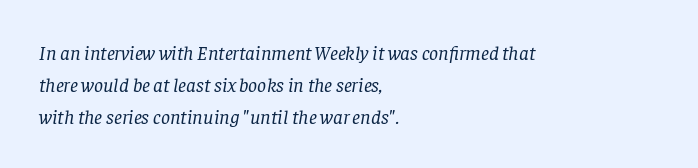
The passage shown leans; its letterforms are oblique. The baseline area is clear. The lines sit at an ordinary, default distance from one another. Vertical stems look standard width or narrower in stroke. If you drew a ruler down the left edge, every line would touch it.
